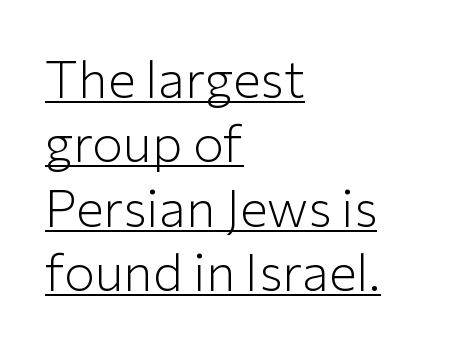
Q: Is the text bold? A: No.
Q: Is the text italic (slanted)? A: No, it is upright.
Q: Is the typeface a serif or a sans-serif typeface? A: Sans-serif.
Q: Is the text underlined? A: Yes.
Q: How is the paragraph aligned? A: Left-aligned.
Q: Is the spacing between letters normal or unusually wide? A: Normal.
Q: Width (condensed, normal, or wide)? A: Normal.
Q: Stroke contrast? A: Low.
Q: x-height? A: Medium.
Q: Monospaced? A: No.
